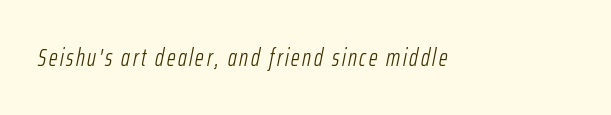
The typeface has the unassuming heft of standard copy or less. It's the slanting kind of type. Descenders hang freely into open space.
